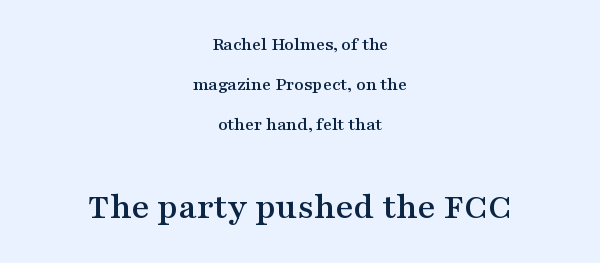
The image shows 38 px wide serif type, upright; set centered, loose line spacing (2.11x), normal letter spacing, not underlined; the second (bottom) block is 2.0x larger; medium stroke contrast and a medium x-height.
